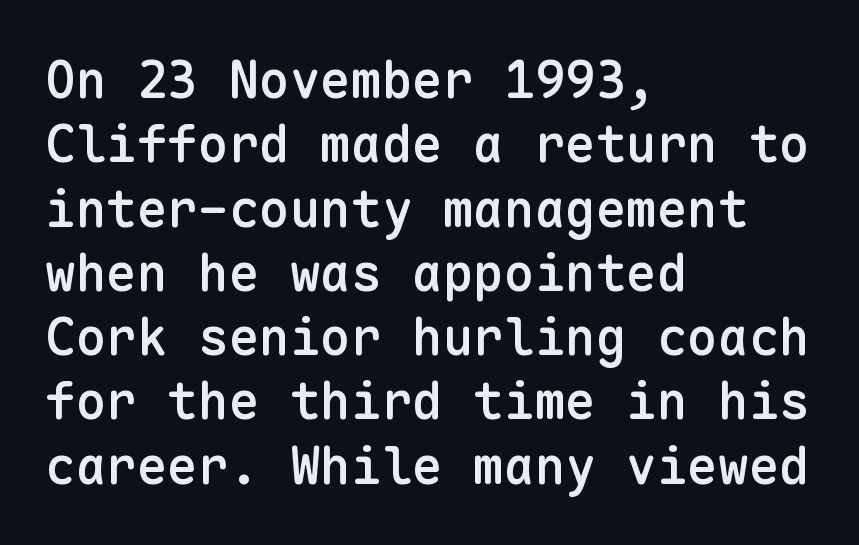
{"serif": "no", "italic": "no", "bold": "semi", "weight": "semibold", "width": "normal", "stroke_contrast": "low", "x_height": "medium", "monospaced": "yes", "underline": "no", "align": "left", "line_spacing": "normal", "line_spacing_ratio": 1.26, "letter_spacing": "normal", "letter_spacing_em": 0.0, "glyph_px": 51}
